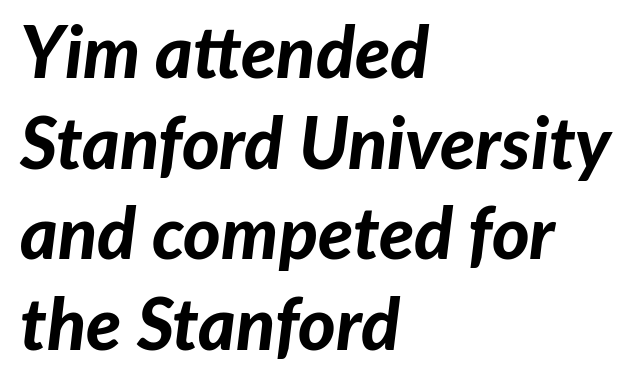
Q: Is the text bold? A: Yes.
Q: Is the text italic (slanted)? A: Yes, it leans right by about 7 degrees.
Q: Is the text underlined? A: No.
Q: How is the paragraph aligned? A: Left-aligned.
Q: Is the spacing between letters normal or unusually wide? A: Normal.
Q: Is the spacing between lines tight, normal or loose? A: Normal.
Q: Width (condensed, normal, or wide)? A: Normal.
Q: Stroke contrast? A: Low.
Q: x-height? A: Medium.
Q: Monospaced? A: No.
